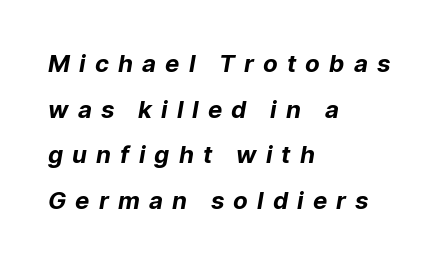
The image shows 24 px bold type; set left-aligned, loose line spacing (1.9x), unusually wide letter spacing (+0.38 em), not underlined.
